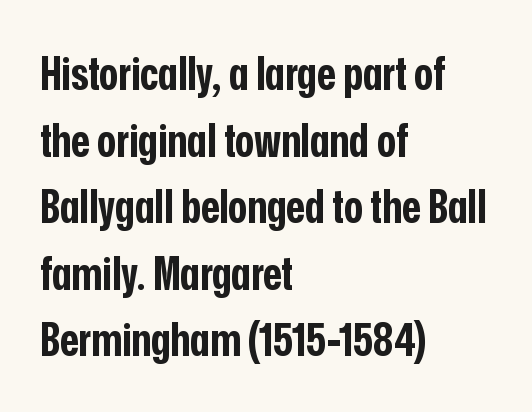
Each row of text sits above clean, open space. Compared with typical body copy, the letter spacing here is the same. Font category for this specimen: sans-serif. The line-height multiplier appears to be the usual default. The glyphs have the mass of a bold cut. The letters advance in unequal steps, a hallmark of proportional type.
